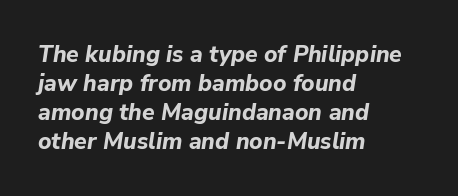
Q: Is the text bold? A: Yes.
Q: Is the text italic (slanted)? A: Yes, it leans right by about 9 degrees.
Q: Is the text underlined? A: No.
Q: How is the paragraph aligned? A: Left-aligned.
Q: Is the spacing between letters normal or unusually wide? A: Normal.
Q: Is the spacing between lines tight, normal or loose? A: Normal.
